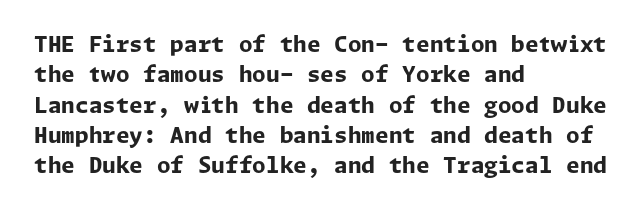
{"italic": "no", "bold": "yes", "underline": "no", "align": "left", "line_spacing": "normal", "line_spacing_ratio": 1.38, "letter_spacing": "normal", "letter_spacing_em": 0.0, "glyph_px": 22}
